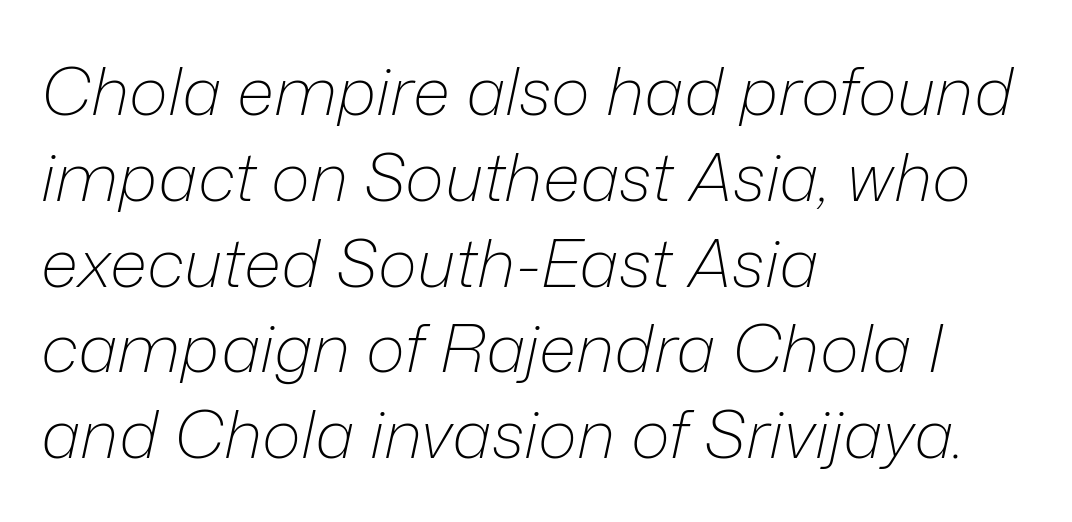
Tracking here is standard; glyphs follow each other at the usual distance. The ragged edge is on the right, which tells us the setting is flush left. Unbolded letterforms with no extra heft. This rendering features lettering with no underline. Normally led — the rows are evenly, conventionally spaced.
